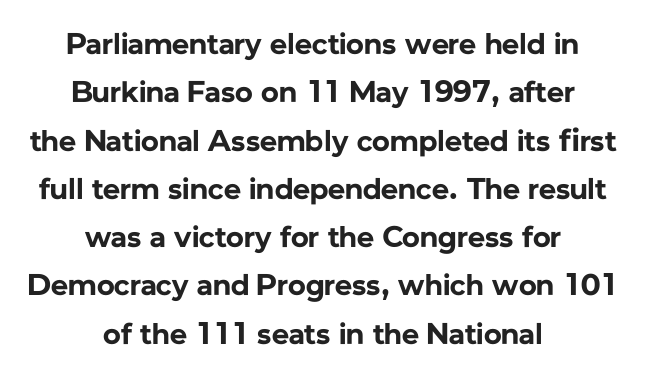
The image shows 30 px bold sans-serif type, upright; set centered, normal line spacing (1.61x), normal letter spacing, not underlined; low stroke contrast and a medium x-height.
